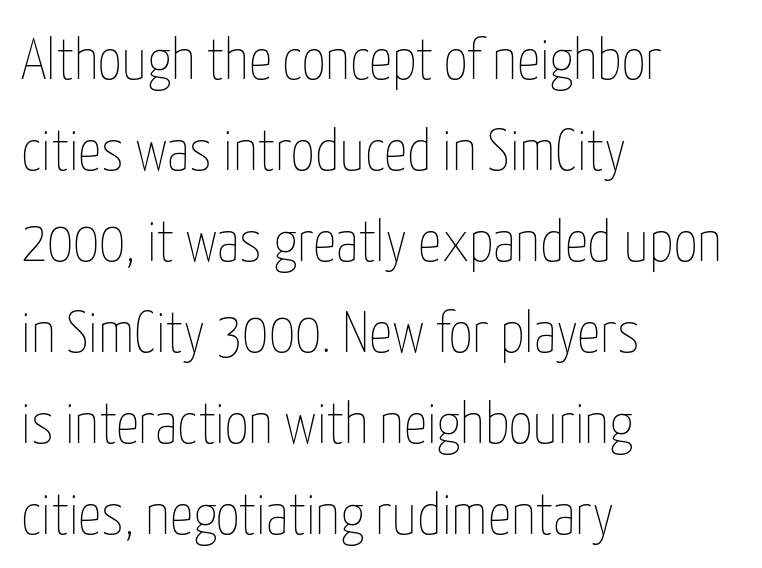
{"italic": "no", "bold": "no", "weight": "thin", "width": "condensed", "stroke_contrast": "low", "x_height": "medium", "monospaced": "no", "underline": "no", "align": "left", "line_spacing": "normal", "line_spacing_ratio": 1.57, "letter_spacing": "normal", "letter_spacing_em": 0.0, "glyph_px": 58}
